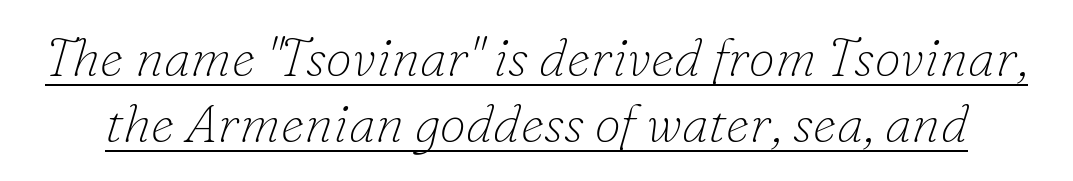
The image shows 53 px thin serif type, italic (leaning right); set normal line spacing (1.25x), normal letter spacing, underlined; low stroke contrast and a small x-height.
